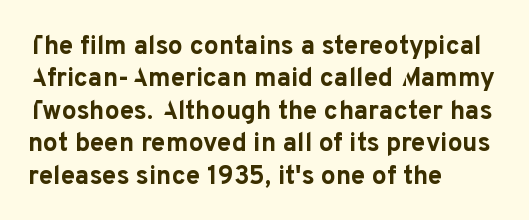
Interline gaps are of average width in this sample. Words float on clear page, feet unadorned. Weight check: bold — yes, fully. These lines were composed using upright roman letters.
